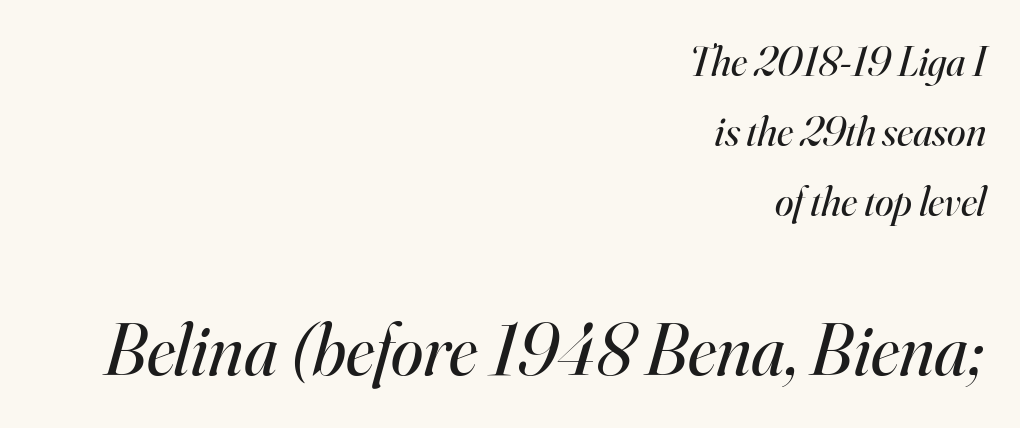
The image shows 73 px regular-weight serif type, italic (leaning right); set right-aligned, normal line spacing (1.67x), normal letter spacing, not underlined; the second (bottom) block is 1.74x larger; high stroke contrast and a small x-height.
